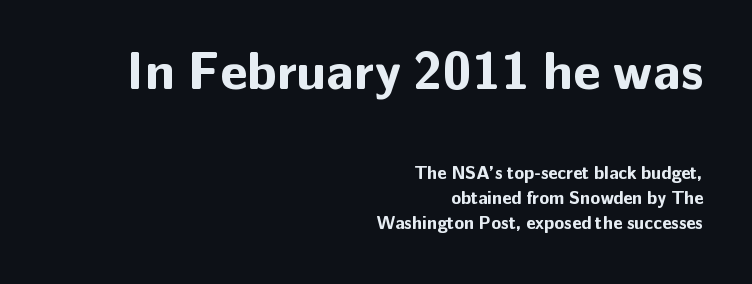
Vertical spacing — default. Heft: maximum for text — a bold. Tall strokes in this sample are plumb rather than angled. The rendering shrinks the type as you move from the upper chunk to the lower. The characters display no serif detailing; their extremities are plain.
